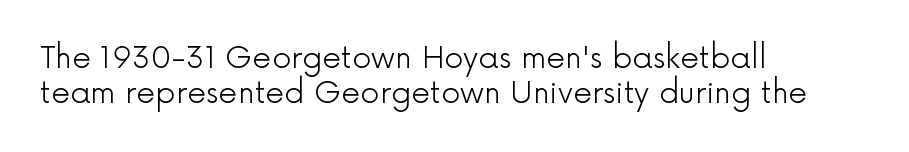
The image shows 30 px light sans-serif type, upright; set left-aligned, line spacing 1.16x, normal letter spacing, not underlined; a medium x-height.
